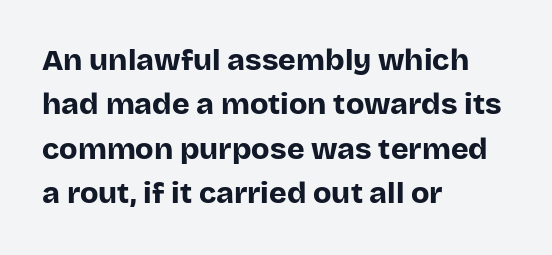
I'd call this a sans setting — the letters go barefoot. Decoration check: the copy has no underline. The letterforms sit shoulder to shoulder at normal distance. The passage is arranged the way most books set body copy — flush left.
